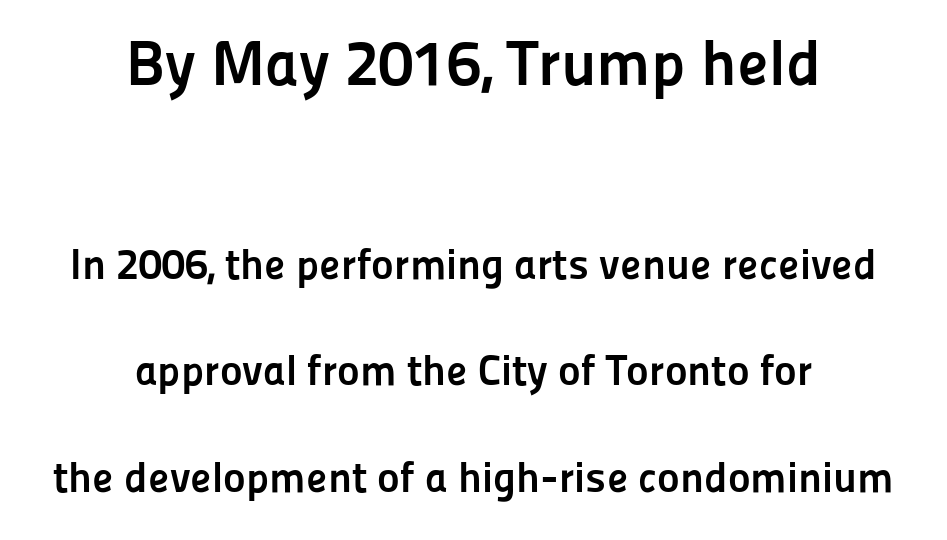
The image shows 64 px semibold sans-serif type, upright; set centered, loose line spacing (2.47x), normal letter spacing, not underlined; the first (top) block is 1.49x larger; low stroke contrast and a medium x-height.
